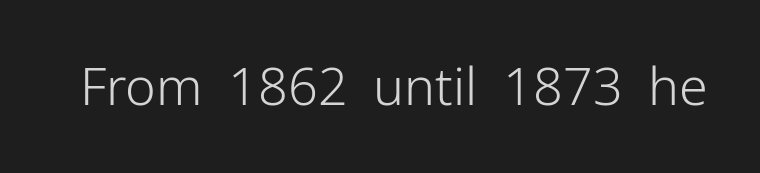
The image shows 52 px light sans-serif type, upright; set normal letter spacing, not underlined; low stroke contrast and a medium x-height.
